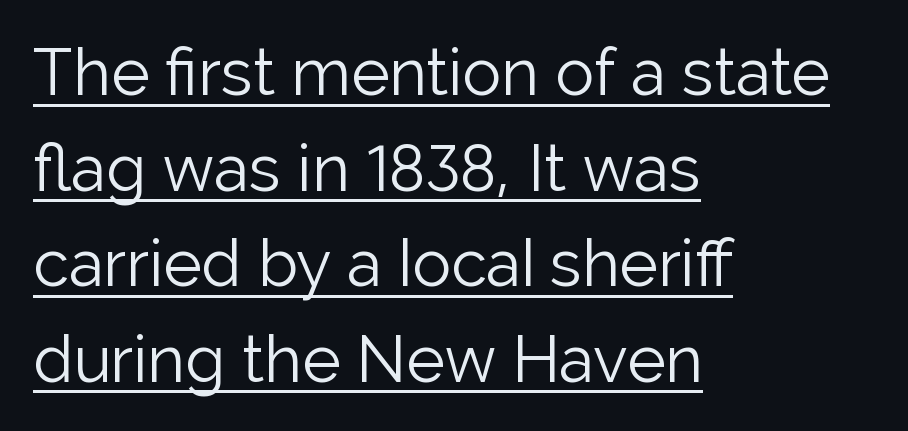
{"serif": "no", "italic": "no", "bold": "no", "weight": "light", "width": "normal", "stroke_contrast": "low", "x_height": "medium", "monospaced": "no", "underline": "yes", "align": "left", "line_spacing": "normal", "line_spacing_ratio": 1.47, "letter_spacing": "normal", "letter_spacing_em": 0.0, "glyph_px": 65}
